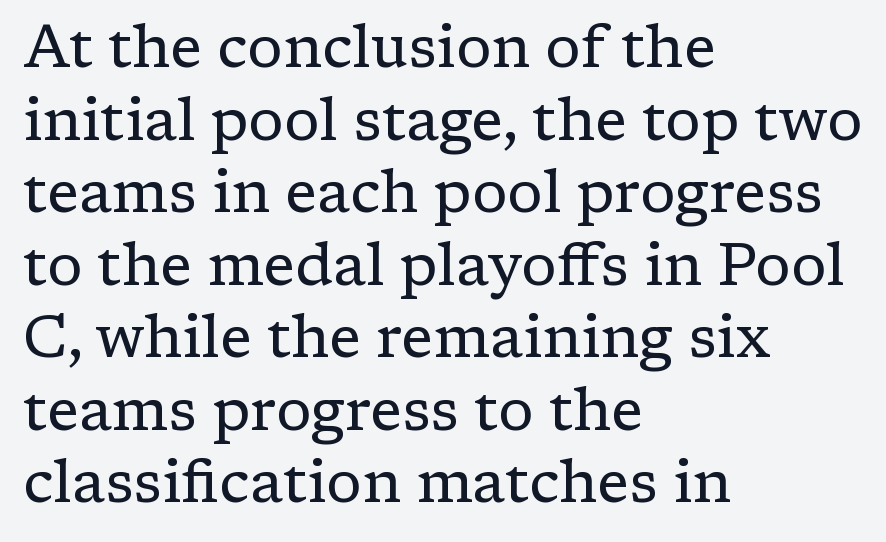
Q: Is the text bold? A: No.
Q: Is the text italic (slanted)? A: No, it is upright.
Q: Is the typeface a serif or a sans-serif typeface? A: Serif.
Q: Is the text underlined? A: No.
Q: How is the paragraph aligned? A: Left-aligned.
Q: Is the spacing between letters normal or unusually wide? A: Normal.
Q: Width (condensed, normal, or wide)? A: Normal.
Q: Stroke contrast? A: Low.
Q: x-height? A: Medium.
Q: Monospaced? A: No.
